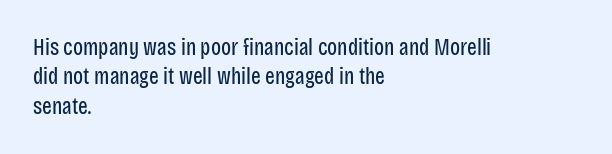
The image shows 23 px text type, upright; set left-aligned, normal line spacing (1.28x), normal letter spacing, not underlined.
